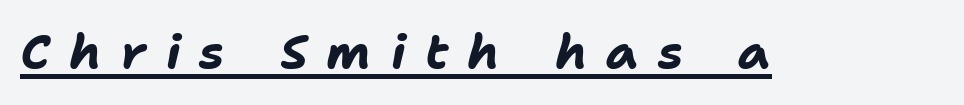
Q: Is the text bold? A: Yes.
Q: Is the text italic (slanted)? A: Yes, it leans right by about 11 degrees.
Q: Is the text underlined? A: Yes.
Q: Is the spacing between letters normal or unusually wide? A: Unusually wide.
Q: Width (condensed, normal, or wide)? A: Normal.
Q: Stroke contrast? A: Low.
Q: x-height? A: Medium.
Q: Monospaced? A: No.
